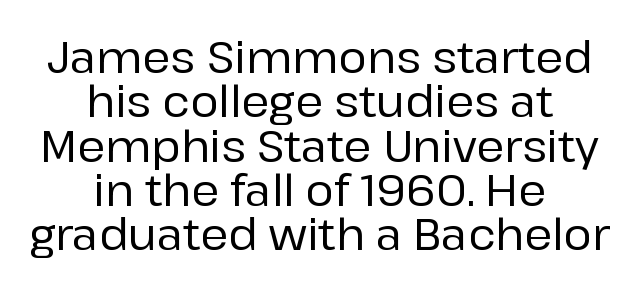
{"serif": "no", "italic": "no", "width": "normal", "stroke_contrast": "low", "x_height": "medium", "monospaced": "no", "underline": "no", "align": "center", "line_spacing": "tight", "line_spacing_ratio": 1.03, "letter_spacing": "normal", "letter_spacing_em": 0.0, "glyph_px": 43}
